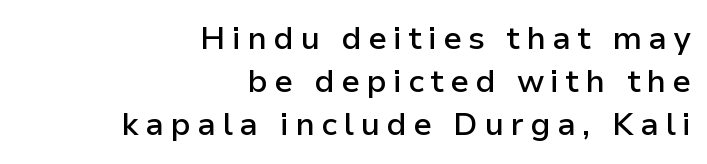
{"serif": "no", "italic": "no", "bold": "semi", "weight": "semibold", "width": "normal", "stroke_contrast": "low", "x_height": "medium", "monospaced": "no", "underline": "no", "align": "right", "line_spacing": "normal", "line_spacing_ratio": 1.35, "letter_spacing": "wide", "letter_spacing_em": 0.2, "glyph_px": 32}
